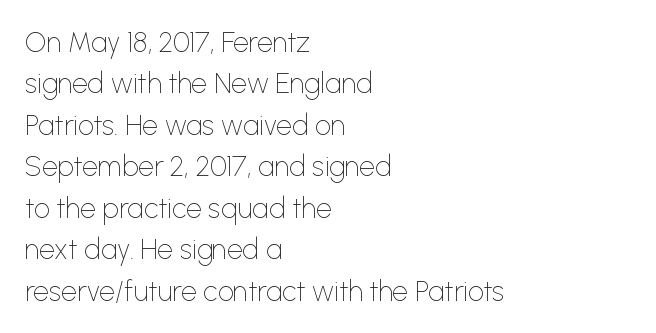
The image shows 28 px thin sans-serif type, upright; set left-aligned, normal line spacing (1.48x), normal letter spacing, not underlined; low stroke contrast and a medium x-height.
